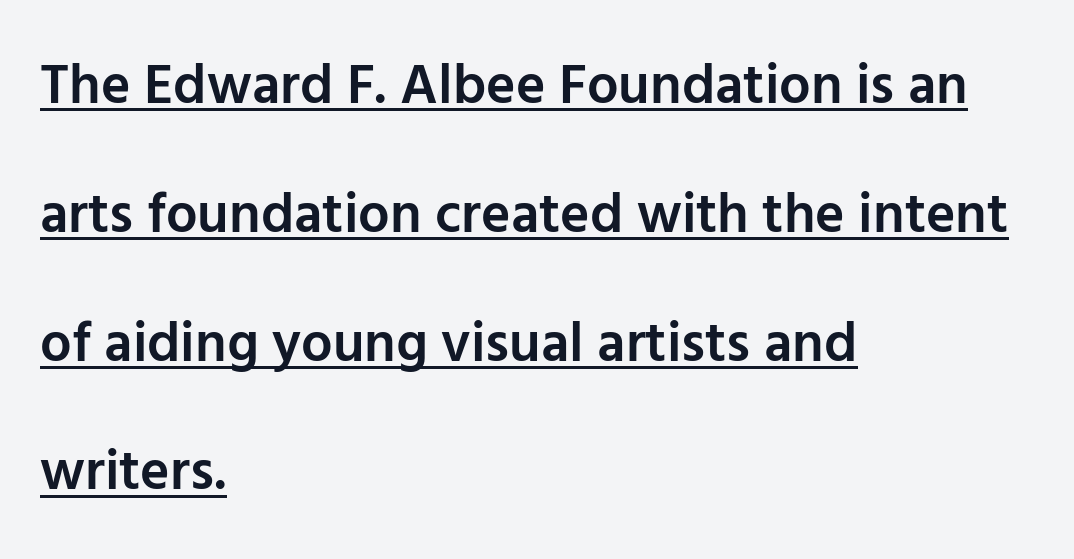
Q: Is the text bold? A: Semi-bold.
Q: Is the text italic (slanted)? A: No, it is upright.
Q: Is the typeface a serif or a sans-serif typeface? A: Sans-serif.
Q: Is the text underlined? A: Yes.
Q: How is the paragraph aligned? A: Left-aligned.
Q: Is the spacing between letters normal or unusually wide? A: Normal.
Q: Is the spacing between lines tight, normal or loose? A: Loose.
Q: Width (condensed, normal, or wide)? A: Normal.
Q: Stroke contrast? A: Low.
Q: x-height? A: Medium.
Q: Monospaced? A: No.
